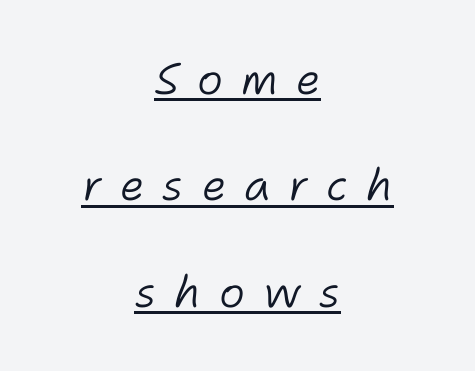
The image shows 44 px light type, italic (leaning right); set centered, loose line spacing (2.42x), unusually wide letter spacing (+0.41 em), underlined; low stroke contrast and a medium x-height.
